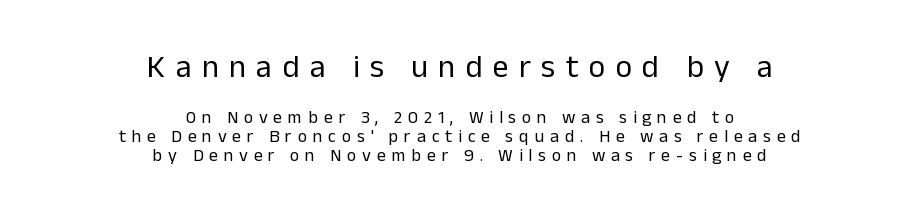
The image shows 32 px regular-weight sans-serif type, upright; set centered, tight line spacing (1.07x), unusually wide letter spacing (+0.32 em), not underlined; the first (top) block is 1.78x larger; low stroke contrast and a medium x-height.
